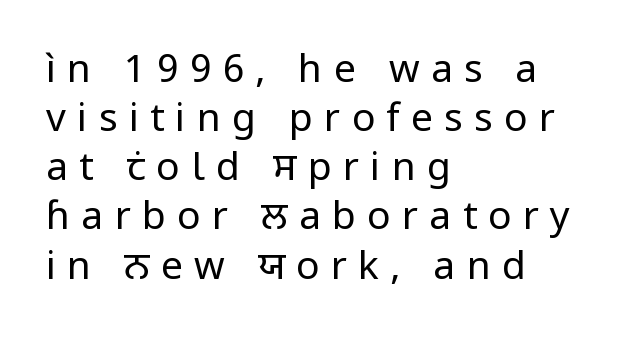
The image shows 39 px regular-weight sans-serif type, upright; set left-aligned, normal line spacing (1.26x), unusually wide letter spacing (+0.29 em), not underlined; low stroke contrast and a medium x-height.
